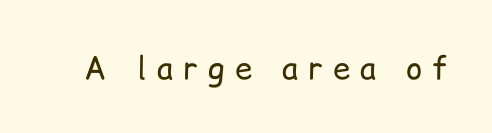
{"serif": "no", "italic": "no", "bold": "no", "weight": "regular", "width": "normal", "stroke_contrast": "low", "x_height": "medium", "monospaced": "no", "underline": "no", "letter_spacing": "wide", "letter_spacing_em": 0.33, "glyph_px": 31}
